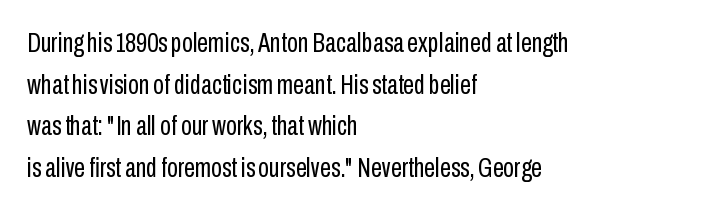
Line beginnings align vertically; line endings do not. Do the letters lean? They stand straight. Anything drawn beneath the words? Only blank space. The face used here is rendered with its standard letterfit. Note the varied advance widths — an 'i' is clearly narrower than an 'm'.
